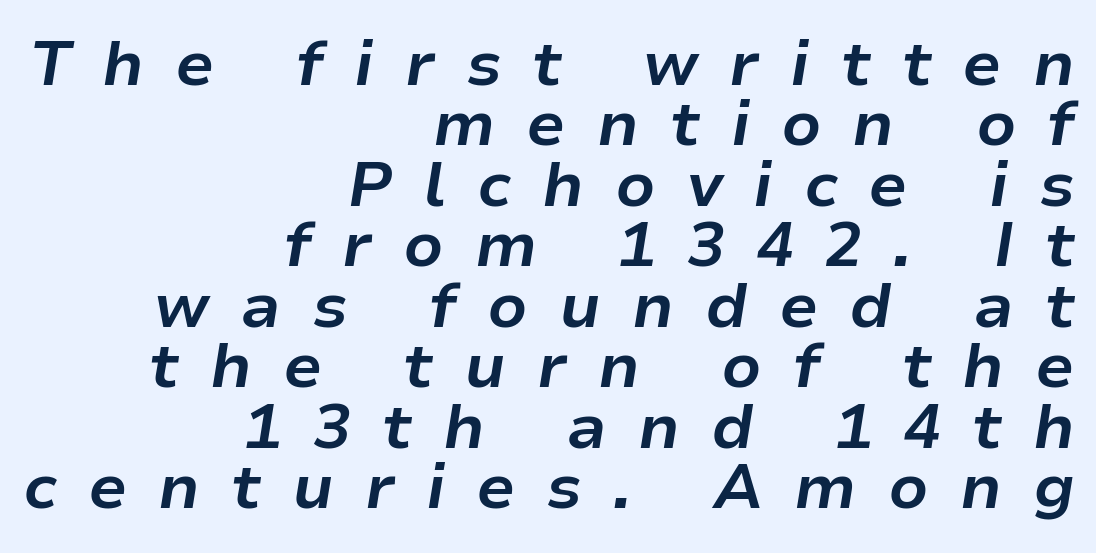
Heft: maximum for text — a bold. Note the varied advance widths — an 'i' is clearly narrower than an 'm'. Any mark beneath the type? The region is blank. Letter spacing: wide. The rendering anchors every line to the right-hand side.
